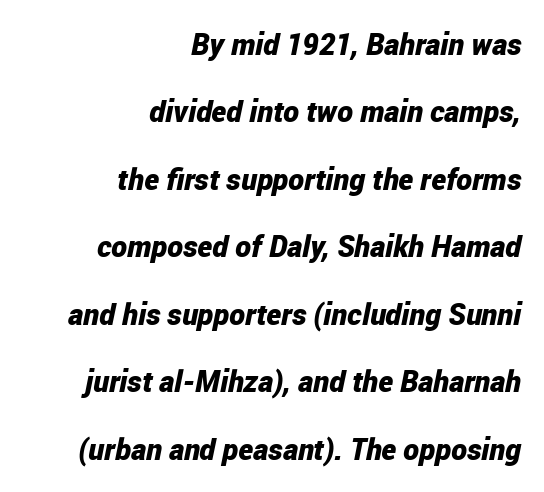
The image shows 30 px bold, condensed type, italic (leaning right); set right-aligned, loose line spacing (2.25x), normal letter spacing, not underlined; low stroke contrast and a medium x-height.
